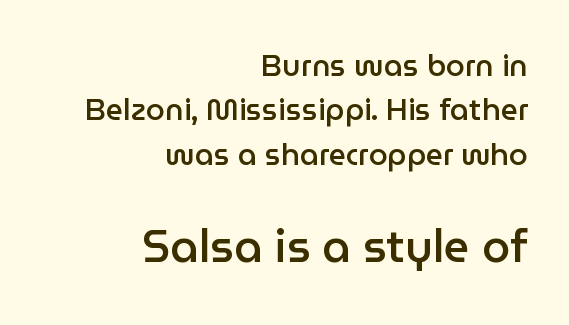
{"serif": "no", "italic": "no", "bold": "semi", "weight": "semibold", "width": "normal", "stroke_contrast": "low", "x_height": "medium", "monospaced": "no", "underline": "no", "align": "right", "line_spacing": "normal", "line_spacing_ratio": 1.48, "letter_spacing": "normal", "letter_spacing_em": 0.0, "larger_block": "second", "size_ratio": 1.5, "glyph_px": 45}
